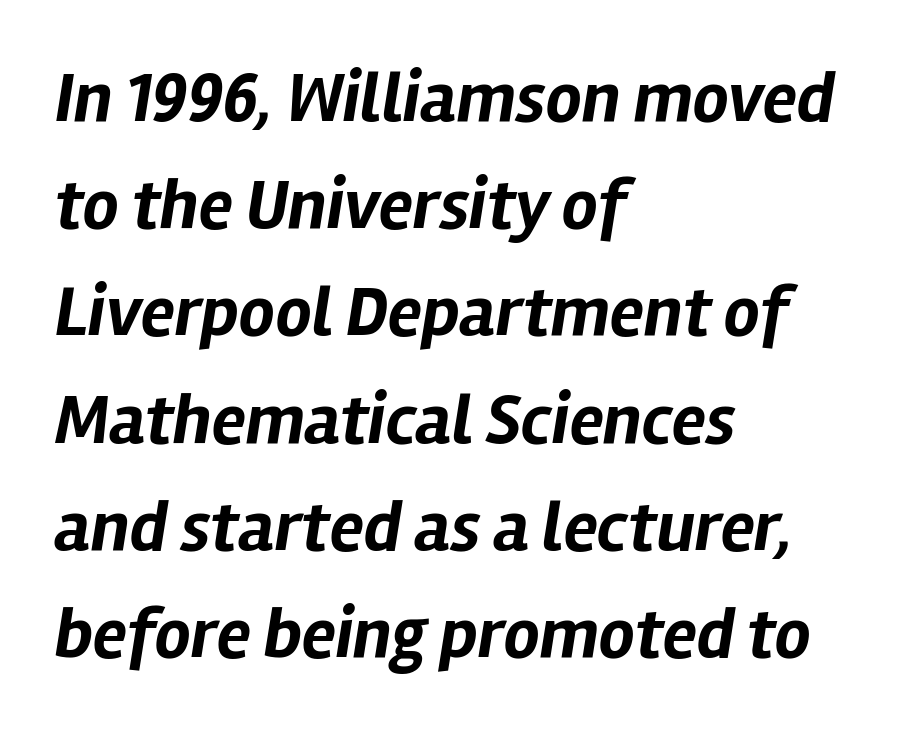
Is the letter spacing exaggerated? No — it looks like the ordinary default. You can tell it's italic because the verticals aren't actually vertical. These lines sit exactly where default settings would place them. The lines are quadded left.
